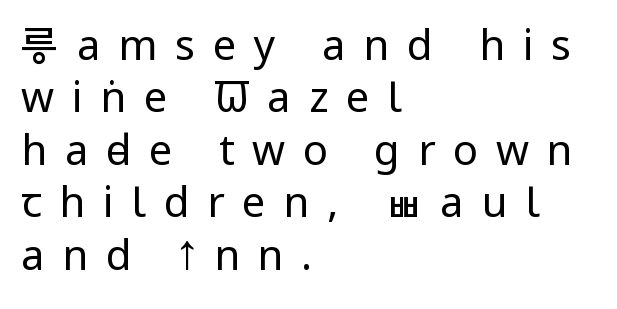
Q: Is the text bold? A: No.
Q: Is the text italic (slanted)? A: No, it is upright.
Q: Is the typeface a serif or a sans-serif typeface? A: Sans-serif.
Q: Is the text underlined? A: No.
Q: How is the paragraph aligned? A: Left-aligned.
Q: Is the spacing between letters normal or unusually wide? A: Unusually wide.
Q: Is the spacing between lines tight, normal or loose? A: Normal.
Q: Width (condensed, normal, or wide)? A: Condensed.
Q: Stroke contrast? A: Low.
Q: x-height? A: Large.
Q: Monospaced? A: No.
